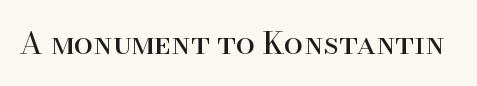
{"serif": "yes", "italic": "no", "bold": "no", "weight": "regular", "width": "normal", "stroke_contrast": "high", "x_height": "small", "monospaced": "no", "underline": "no", "letter_spacing": "normal", "letter_spacing_em": 0.0, "glyph_px": 31}
